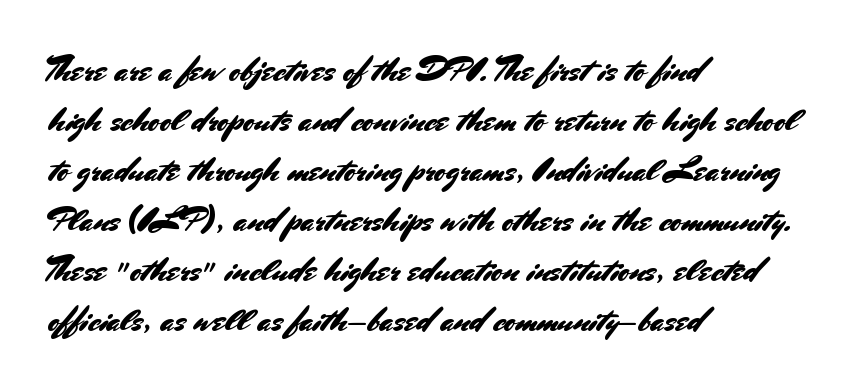
Q: Is the text italic (slanted)? A: Yes.
Q: Is the typeface a serif or a sans-serif typeface? A: Sans-serif.
Q: Is the text underlined? A: No.
Q: How is the paragraph aligned? A: Left-aligned.
Q: Is the spacing between letters normal or unusually wide? A: Normal.
Q: Is the spacing between lines tight, normal or loose? A: Normal.
Q: Width (condensed, normal, or wide)? A: Normal.
Q: Stroke contrast? A: Medium.
Q: x-height? A: Small.
Q: Monospaced? A: No.
